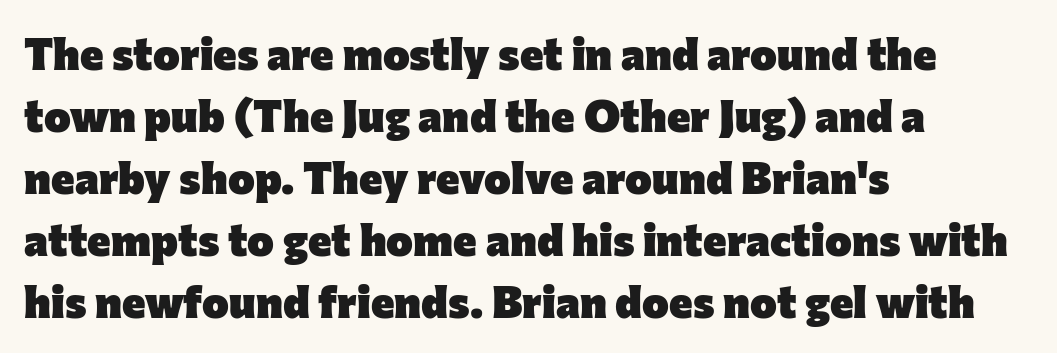
Q: Is the text bold? A: Yes.
Q: Is the text italic (slanted)? A: No, it is upright.
Q: Is the typeface a serif or a sans-serif typeface? A: Sans-serif.
Q: Is the text underlined? A: No.
Q: How is the paragraph aligned? A: Left-aligned.
Q: Is the spacing between letters normal or unusually wide? A: Normal.
Q: Is the spacing between lines tight, normal or loose? A: Normal.
Q: Width (condensed, normal, or wide)? A: Normal.
Q: Stroke contrast? A: Low.
Q: x-height? A: Medium.
Q: Monospaced? A: No.
